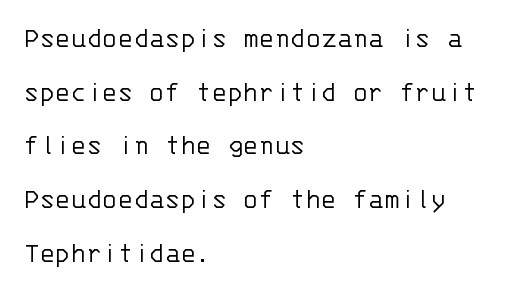
The image shows 29 px light sans-serif type, upright, monospaced; set left-aligned, line spacing 1.85x, normal letter spacing, not underlined; low stroke contrast and a large x-height.
